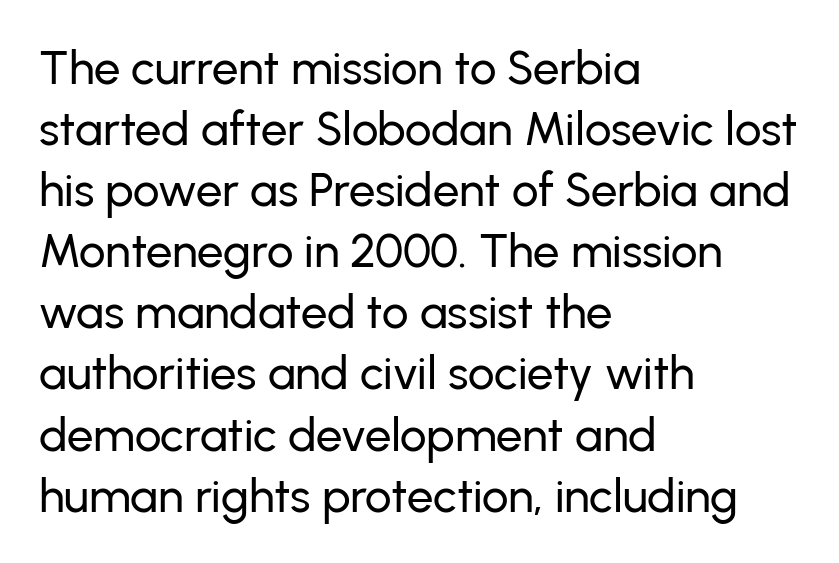
The image shows 47 px sans-serif type, upright; set left-aligned, normal line spacing (1.3x), normal letter spacing, not underlined; low stroke contrast and a medium x-height.
